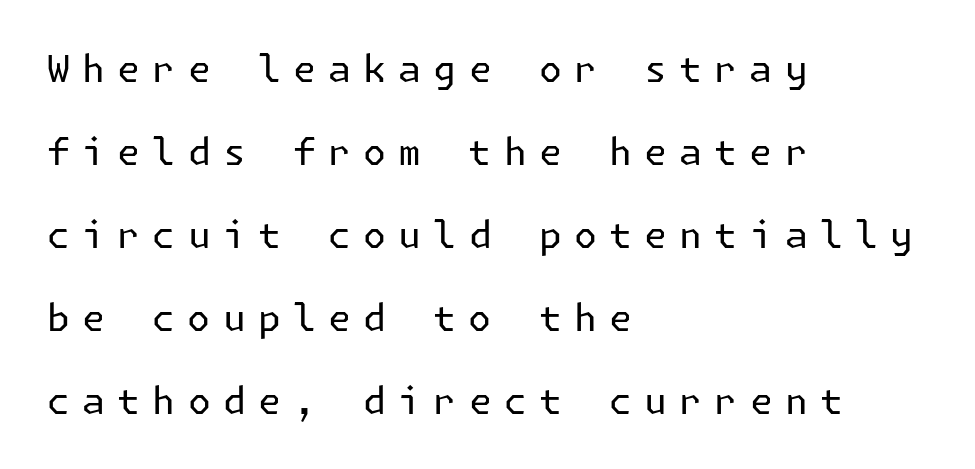
The image shows 37 px regular-weight sans-serif type, upright; set left-aligned, loose line spacing (2.24x), unusually wide letter spacing (+0.33 em), not underlined; low stroke contrast and a medium x-height.
